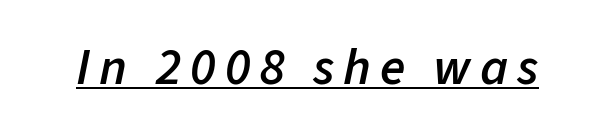
The image shows 52 px semibold type, italic (leaning right); set underlined; low stroke contrast and a medium x-height.
